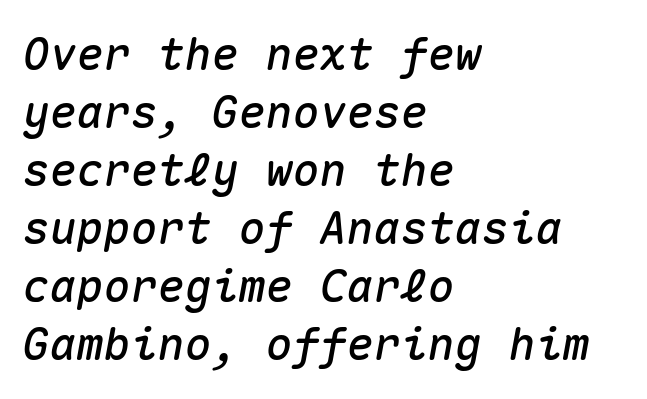
{"italic": "yes", "lean": "right", "slant_degrees": 10, "width": "normal", "stroke_contrast": "medium", "x_height": "medium", "monospaced": "yes", "underline": "no", "align": "left", "line_spacing": "normal", "line_spacing_ratio": 1.29, "letter_spacing": "normal", "letter_spacing_em": 0.0, "glyph_px": 45}
